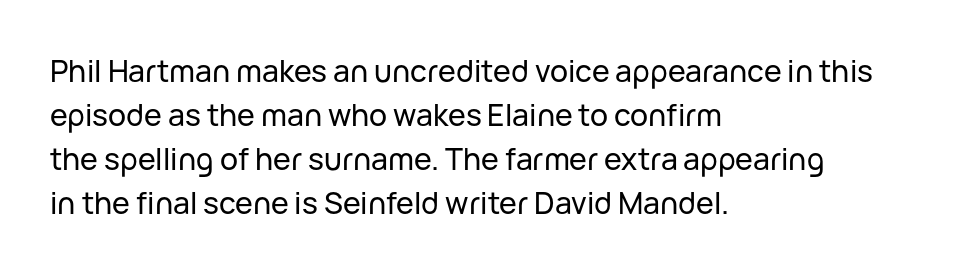
{"serif": "no", "italic": "no", "width": "normal", "stroke_contrast": "low", "x_height": "medium", "monospaced": "no", "underline": "no", "align": "left", "line_spacing": "normal", "line_spacing_ratio": 1.47, "letter_spacing": "normal", "letter_spacing_em": 0.0, "glyph_px": 30}
